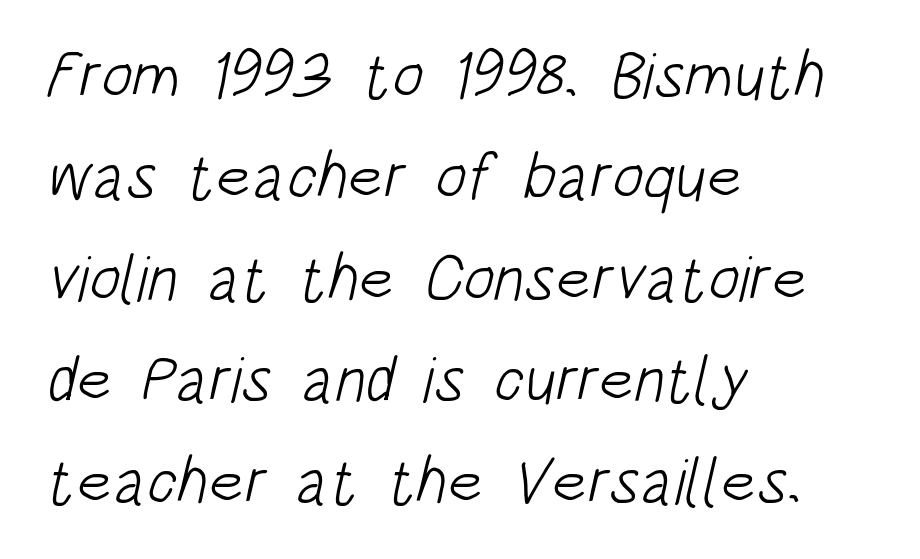
Q: Is the text bold? A: No.
Q: Is the typeface a serif or a sans-serif typeface? A: Sans-serif.
Q: Is the text underlined? A: No.
Q: How is the paragraph aligned? A: Left-aligned.
Q: Is the spacing between letters normal or unusually wide? A: Normal.
Q: Is the spacing between lines tight, normal or loose? A: Normal.
Q: Width (condensed, normal, or wide)? A: Condensed.
Q: Stroke contrast? A: Low.
Q: x-height? A: Large.
Q: Monospaced? A: No.
